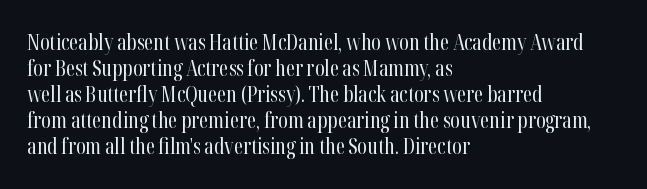
The typography opts for an upright posture over an oblique one. Unmarked baselines from the first word to the last. Students, note that the glyphs here touch the page at normal intervals. Which margin do the lines hug? The left one — the right edge is uneven. The typesetting does not lean heavy: it is not bold.
